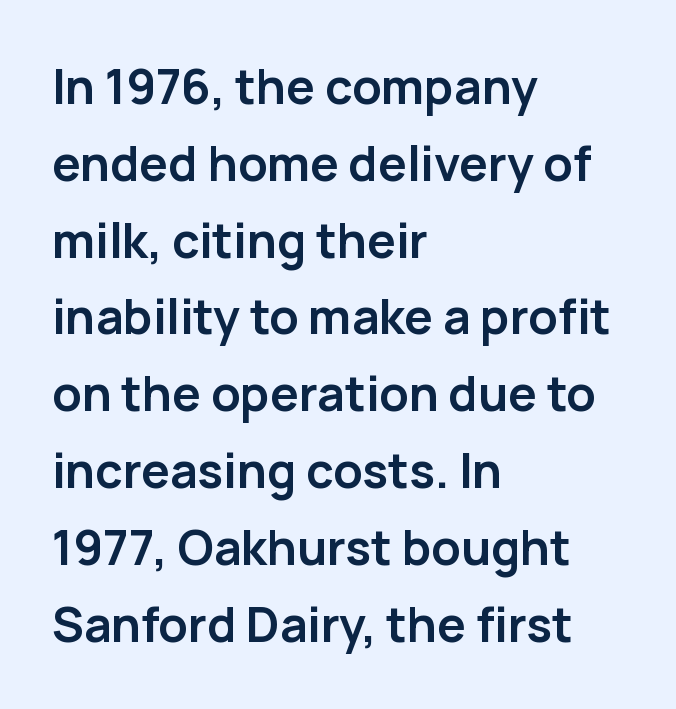
Q: Is the text bold? A: Yes.
Q: Is the text italic (slanted)? A: No, it is upright.
Q: Is the typeface a serif or a sans-serif typeface? A: Sans-serif.
Q: Is the text underlined? A: No.
Q: How is the paragraph aligned? A: Left-aligned.
Q: Is the spacing between letters normal or unusually wide? A: Normal.
Q: Is the spacing between lines tight, normal or loose? A: Normal.
Q: Width (condensed, normal, or wide)? A: Normal.
Q: Stroke contrast? A: Low.
Q: x-height? A: Medium.
Q: Monospaced? A: No.
